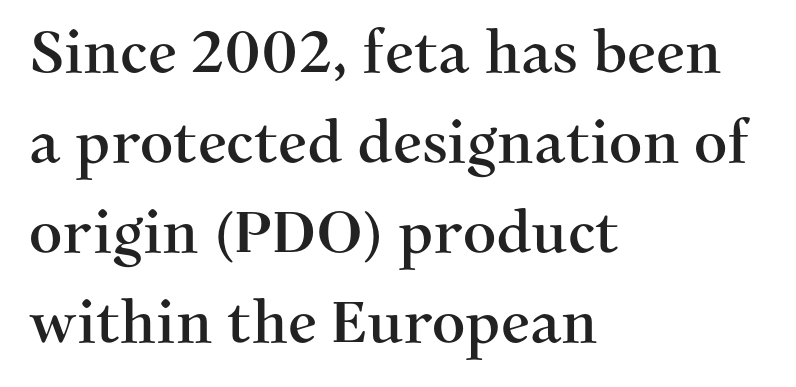
{"serif": "yes", "italic": "no", "width": "normal", "stroke_contrast": "medium", "x_height": "medium", "monospaced": "no", "underline": "no", "align": "left", "line_spacing": "normal", "line_spacing_ratio": 1.55, "letter_spacing": "normal", "letter_spacing_em": 0.0, "glyph_px": 58}
